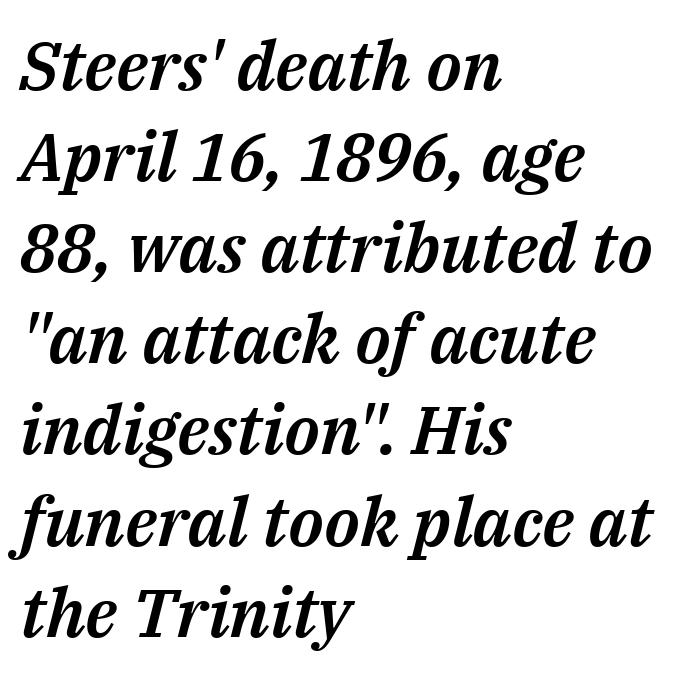
Baseline-to-baseline distance is the conventional proportion of letter height. Check the space under the baseline: it is left empty. Letter spacing: default. Alignment: flush left. The font's italic variant was chosen for this text. Note the varied advance widths — an 'i' is clearly narrower than an 'm'.
